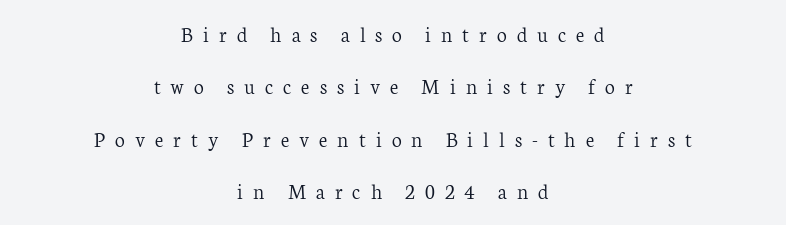
Q: Is the text bold? A: No.
Q: Is the text italic (slanted)? A: No, it is upright.
Q: Is the text underlined? A: No.
Q: How is the paragraph aligned? A: Centered.
Q: Is the spacing between letters normal or unusually wide? A: Unusually wide.
Q: Is the spacing between lines tight, normal or loose? A: Loose.
